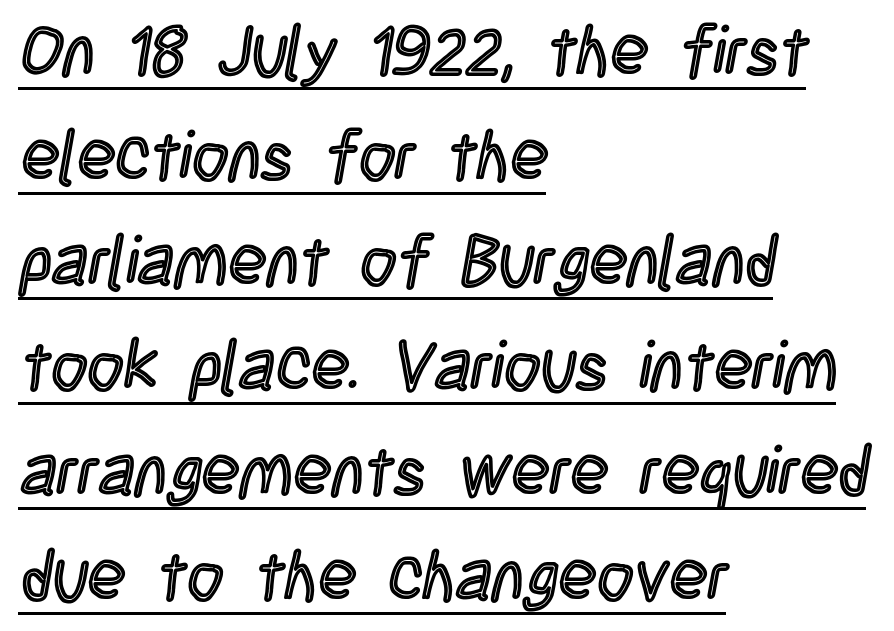
Q: Is the text italic (slanted)? A: Yes.
Q: Is the text underlined? A: Yes.
Q: How is the paragraph aligned? A: Left-aligned.
Q: Is the spacing between letters normal or unusually wide? A: Normal.
Q: Is the spacing between lines tight, normal or loose? A: Normal.
Q: Width (condensed, normal, or wide)? A: Condensed.
Q: x-height? A: Large.
Q: Monospaced? A: No.
